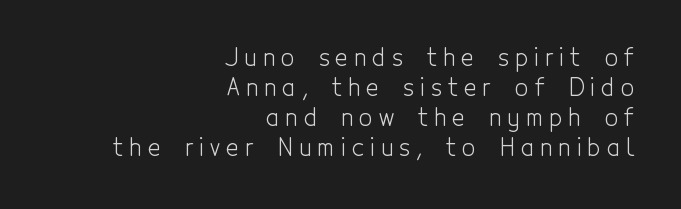
Q: Is the text bold? A: No.
Q: Is the text italic (slanted)? A: No, it is upright.
Q: Is the text underlined? A: No.
Q: How is the paragraph aligned? A: Right-aligned.
Q: Is the spacing between letters normal or unusually wide? A: Unusually wide.
Q: Is the spacing between lines tight, normal or loose? A: Normal.
